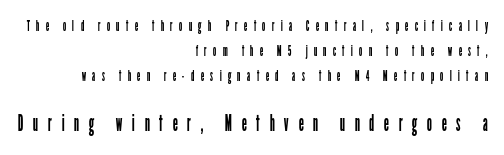
{"italic": "no", "bold": "no", "underline": "no", "align": "right", "line_spacing": "normal", "line_spacing_ratio": 1.66, "letter_spacing": "wide", "letter_spacing_em": 0.41, "larger_block": "second", "size_ratio": 1.53, "glyph_px": 23}
